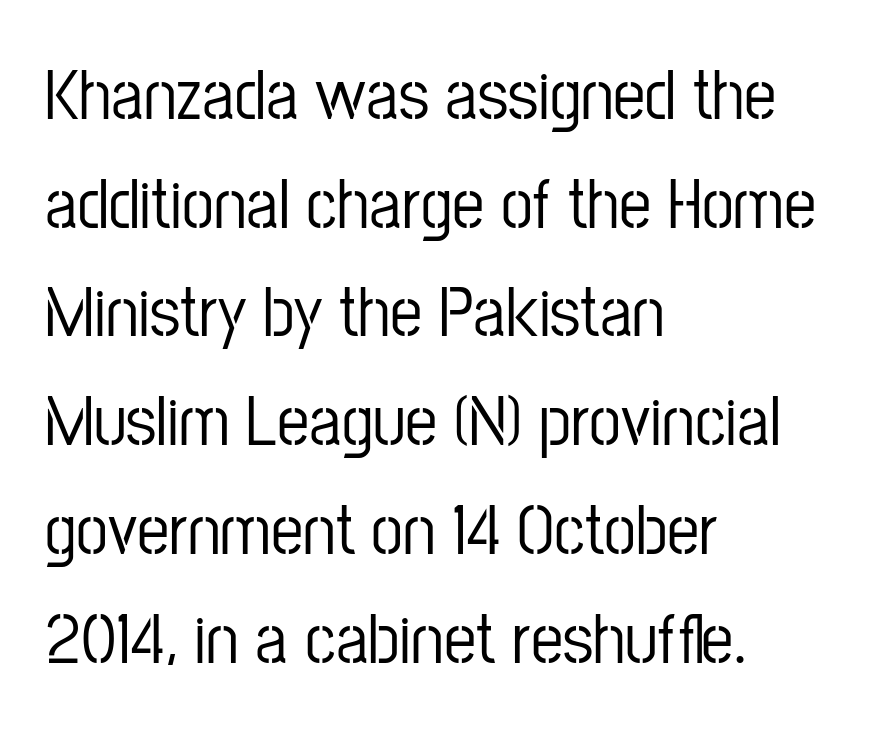
Spacing verdict: proportional, widths tailored to each character. Glyph-to-glyph distance matches everyday printed text. This sample uses an upright cut, with every glyph sitting square on the baseline. In terms of letterform style, serifs are entirely absent.
